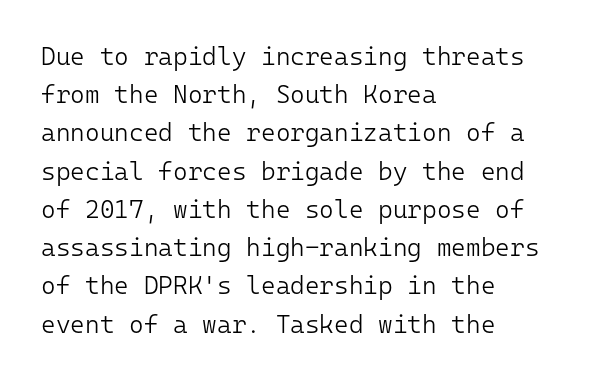
{"italic": "no", "bold": "no", "underline": "no", "align": "left", "line_spacing": "normal", "line_spacing_ratio": 1.53, "letter_spacing": "normal", "letter_spacing_em": 0.0, "glyph_px": 25}
